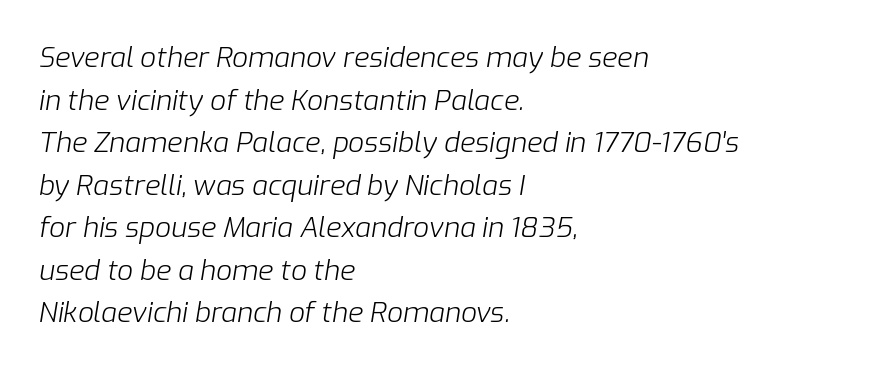
Q: Is the text bold? A: No.
Q: Is the text italic (slanted)? A: Yes, it leans right by about 9 degrees.
Q: Is the text underlined? A: No.
Q: How is the paragraph aligned? A: Left-aligned.
Q: Is the spacing between letters normal or unusually wide? A: Normal.
Q: Is the spacing between lines tight, normal or loose? A: Normal.
Q: Width (condensed, normal, or wide)? A: Normal.
Q: Stroke contrast? A: Low.
Q: x-height? A: Medium.
Q: Monospaced? A: No.
